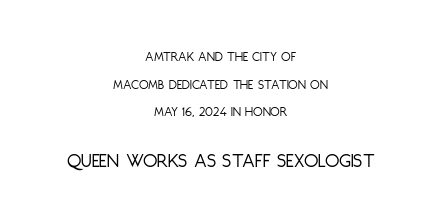
{"italic": "no", "bold": "no", "underline": "no", "align": "center", "line_spacing": "loose", "line_spacing_ratio": 1.97, "letter_spacing": "normal", "letter_spacing_em": 0.0, "larger_block": "second", "size_ratio": 1.5, "glyph_px": 21}
